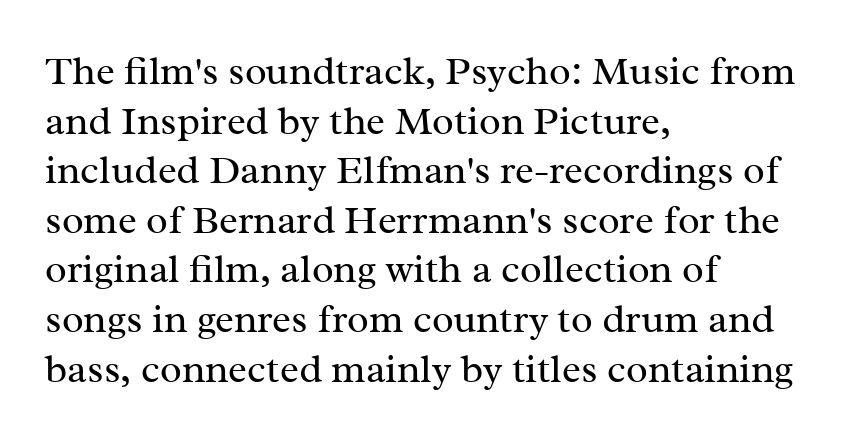
{"serif": "yes", "italic": "no", "bold": "no", "weight": "regular", "width": "normal", "stroke_contrast": "medium", "x_height": "medium", "monospaced": "no", "underline": "no", "align": "left", "line_spacing_ratio": 1.24, "letter_spacing": "normal", "letter_spacing_em": 0.0, "glyph_px": 40}
